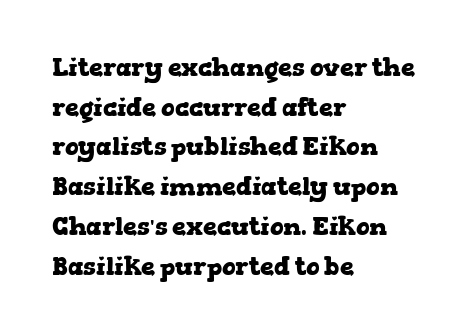
{"italic": "no", "bold": "yes", "underline": "no", "align": "left", "line_spacing": "normal", "line_spacing_ratio": 1.59, "letter_spacing": "normal", "letter_spacing_em": 0.0, "glyph_px": 25}
